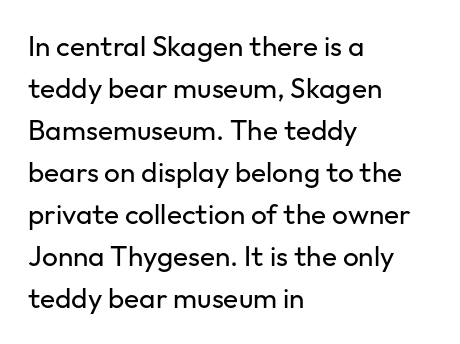
{"serif": "no", "italic": "no", "bold": "no", "weight": "regular", "width": "normal", "stroke_contrast": "low", "x_height": "medium", "monospaced": "no", "underline": "no", "align": "left", "line_spacing": "normal", "line_spacing_ratio": 1.5, "letter_spacing": "normal", "letter_spacing_em": 0.0, "glyph_px": 28}
